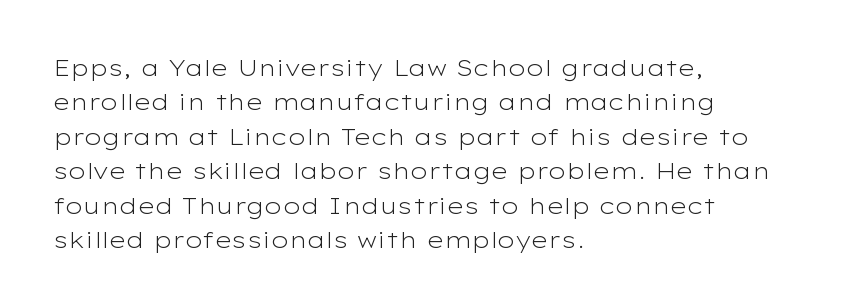
Q: Is the text bold? A: No.
Q: Is the text italic (slanted)? A: No, it is upright.
Q: Is the text underlined? A: No.
Q: How is the paragraph aligned? A: Left-aligned.
Q: Is the spacing between letters normal or unusually wide? A: Normal.
Q: Is the spacing between lines tight, normal or loose? A: Normal.
